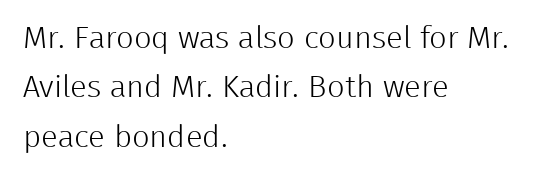
Tracking here is standard; glyphs follow each other at the usual distance. Unbolded letterforms with no extra heft. Serifs: no, the terminals of the letterforms are clean. Leading matches the norm, producing a regular column. This rendering uses left alignment, leaving the right contour irregular. Clear beneath every line of the passage.
